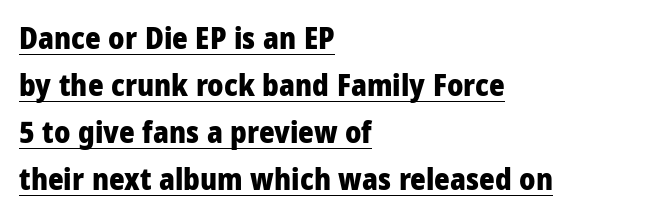
{"serif": "no", "italic": "no", "bold": "yes", "weight": "heavy", "width": "condensed", "stroke_contrast": "low", "x_height": "large", "monospaced": "no", "underline": "yes", "align": "left", "line_spacing": "normal", "line_spacing_ratio": 1.57, "letter_spacing": "normal", "letter_spacing_em": 0.0, "glyph_px": 30}
